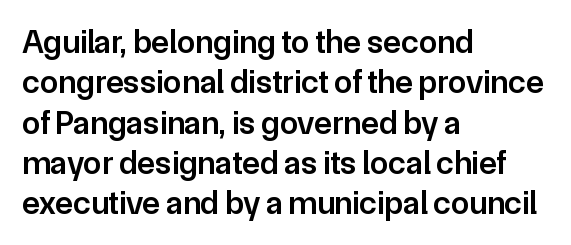
{"serif": "no", "italic": "no", "bold": "semi", "weight": "semibold", "width": "normal", "stroke_contrast": "low", "x_height": "medium", "monospaced": "no", "underline": "no", "align": "left", "line_spacing_ratio": 1.22, "letter_spacing": "normal", "letter_spacing_em": 0.0, "glyph_px": 33}
